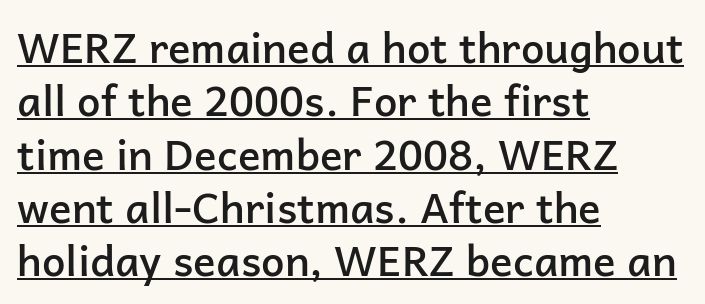
Q: Is the text bold? A: Semi-bold.
Q: Is the text italic (slanted)? A: No, it is upright.
Q: Is the typeface a serif or a sans-serif typeface? A: Sans-serif.
Q: Is the text underlined? A: Yes.
Q: How is the paragraph aligned? A: Left-aligned.
Q: Is the spacing between letters normal or unusually wide? A: Normal.
Q: Is the spacing between lines tight, normal or loose? A: Normal.
Q: Width (condensed, normal, or wide)? A: Normal.
Q: Stroke contrast? A: Low.
Q: x-height? A: Medium.
Q: Monospaced? A: No.
